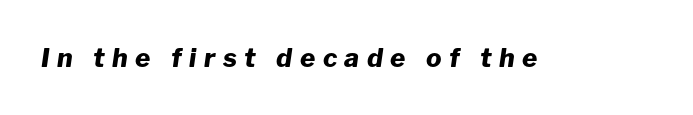
Q: Is the text bold? A: Yes.
Q: Is the text italic (slanted)? A: Yes, it leans right by about 8 degrees.
Q: Is the text underlined? A: No.
Q: Is the spacing between letters normal or unusually wide? A: Unusually wide.
